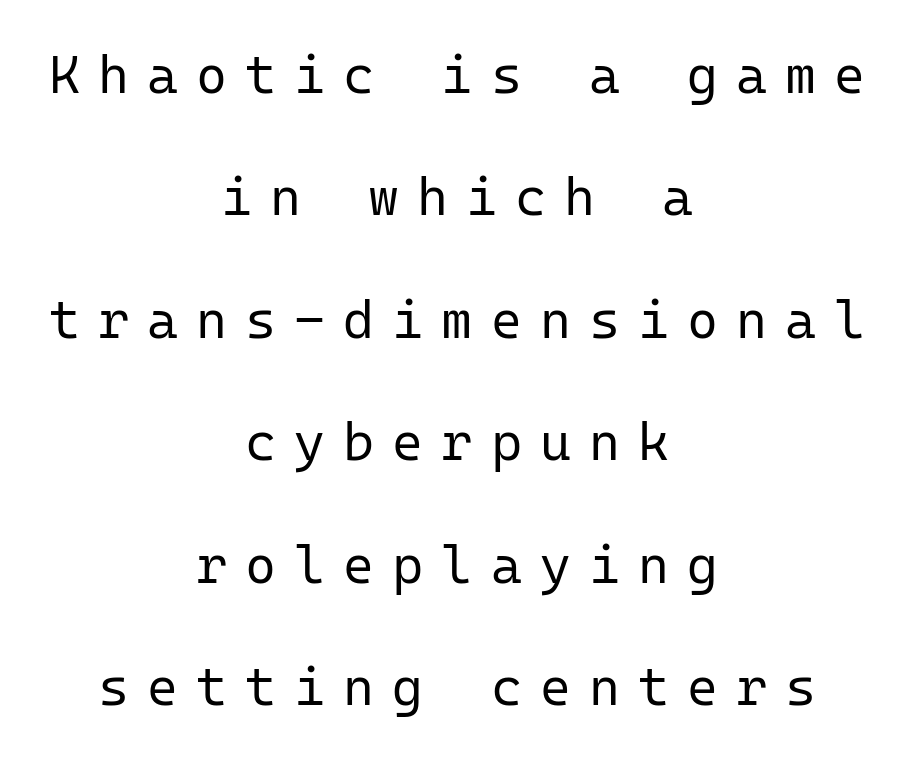
The image shows 53 px regular-weight sans-serif type, upright, monospaced; set centered, loose line spacing (2.31x), unusually wide letter spacing (+0.34 em), not underlined; low stroke contrast and a medium x-height.
